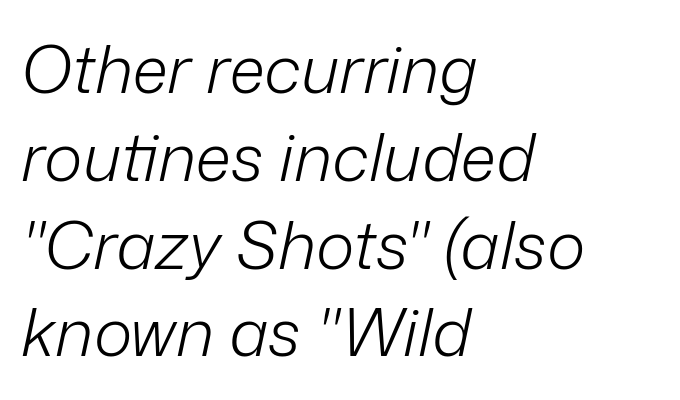
{"italic": "yes", "lean": "right", "slant_degrees": 12, "bold": "no", "weight": "light", "width": "normal", "stroke_contrast": "low", "x_height": "medium", "monospaced": "no", "underline": "no", "align": "left", "line_spacing": "normal", "line_spacing_ratio": 1.33, "letter_spacing": "normal", "letter_spacing_em": 0.0, "glyph_px": 66}
